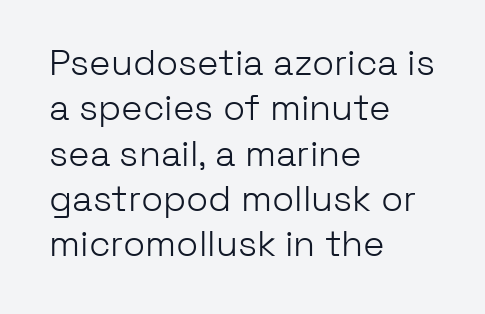
The image shows 36 px light sans-serif type, upright; set left-aligned, normal line spacing (1.26x), normal letter spacing, not underlined; low stroke contrast and a medium x-height.
